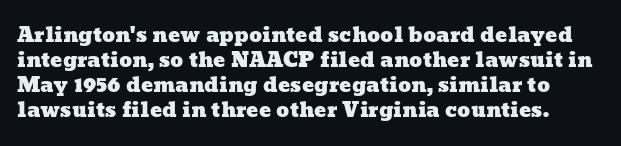
Nobody touched the tracking dial on this one. A clean baseline with only descenders dipping below it. Line spacing here is normal.
